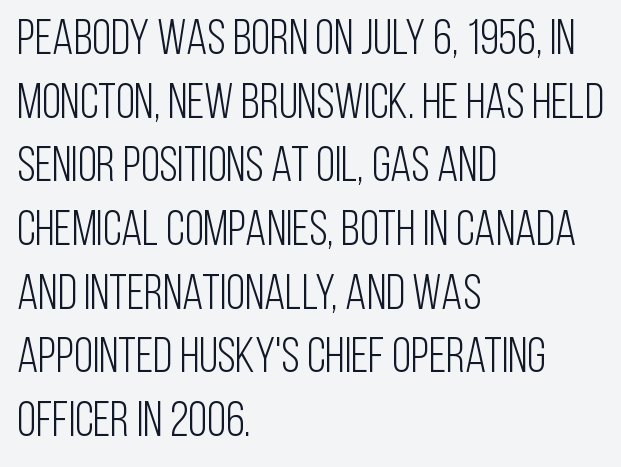
Letters rest on an invisible, unmarked baseline. No extra ink here — the face is not bold. Serifs: no, the terminals of the letterforms are clean. Regarding leading, the lines here are spaced in the standard way.
